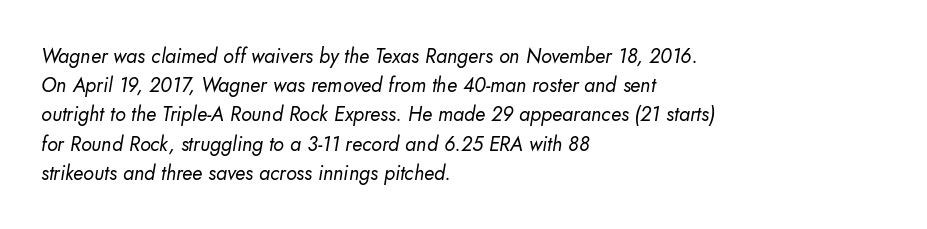
Q: Is the text bold? A: No.
Q: Is the text underlined? A: No.
Q: How is the paragraph aligned? A: Left-aligned.
Q: Is the spacing between letters normal or unusually wide? A: Normal.
Q: Is the spacing between lines tight, normal or loose? A: Normal.
